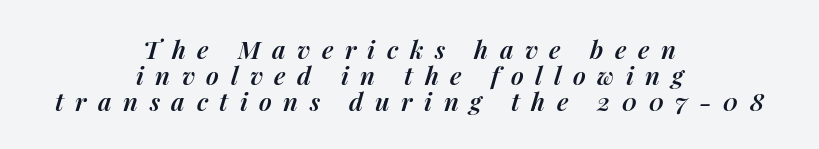
Q: Is the text bold? A: Semi-bold.
Q: Is the text italic (slanted)? A: Yes, it leans right by about 14 degrees.
Q: Is the text underlined? A: No.
Q: How is the paragraph aligned? A: Centered.
Q: Is the spacing between letters normal or unusually wide? A: Unusually wide.
Q: Is the spacing between lines tight, normal or loose? A: Tight.
